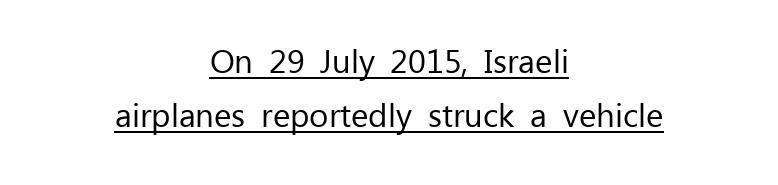
{"serif": "no", "italic": "no", "bold": "no", "weight": "regular", "width": "normal", "stroke_contrast": "low", "x_height": "medium", "monospaced": "no", "underline": "yes", "align": "center", "line_spacing": "normal", "line_spacing_ratio": 1.65, "letter_spacing": "normal", "letter_spacing_em": 0.0, "glyph_px": 33}
